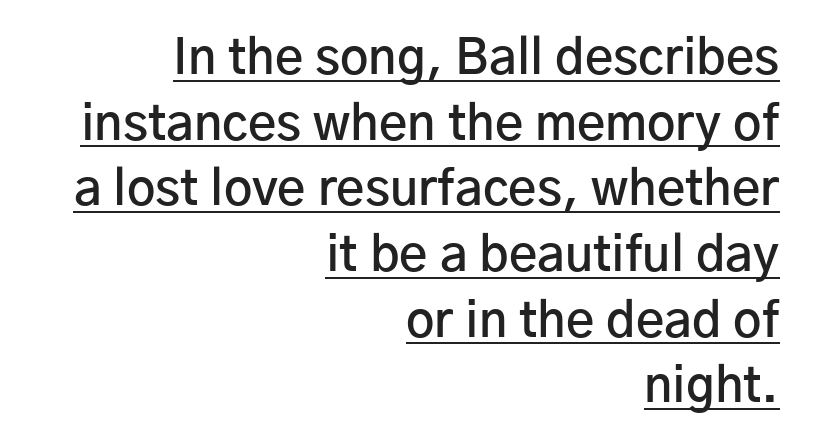
Q: Is the text bold? A: Semi-bold.
Q: Is the text italic (slanted)? A: No, it is upright.
Q: Is the typeface a serif or a sans-serif typeface? A: Sans-serif.
Q: Is the text underlined? A: Yes.
Q: How is the paragraph aligned? A: Right-aligned.
Q: Is the spacing between letters normal or unusually wide? A: Normal.
Q: Is the spacing between lines tight, normal or loose? A: Normal.
Q: Width (condensed, normal, or wide)? A: Normal.
Q: Stroke contrast? A: Low.
Q: x-height? A: Medium.
Q: Monospaced? A: No.
